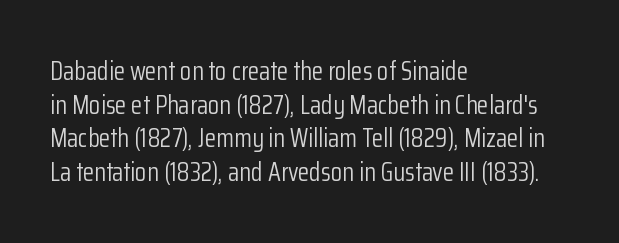
Q: Is the text bold? A: No.
Q: Is the text italic (slanted)? A: No, it is upright.
Q: Is the text underlined? A: No.
Q: How is the paragraph aligned? A: Left-aligned.
Q: Is the spacing between letters normal or unusually wide? A: Normal.
Q: Is the spacing between lines tight, normal or loose? A: Normal.
